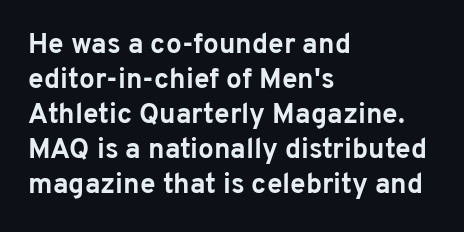
The image shows 28 px bold sans-serif type, upright; set left-aligned, normal line spacing (1.25x), normal letter spacing, not underlined; low stroke contrast and a medium x-height.
